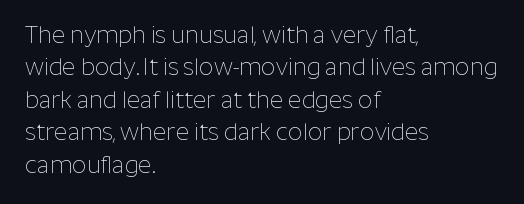
The image shows 23 px text type, upright; set left-aligned, normal line spacing (1.41x), normal letter spacing, not underlined.
